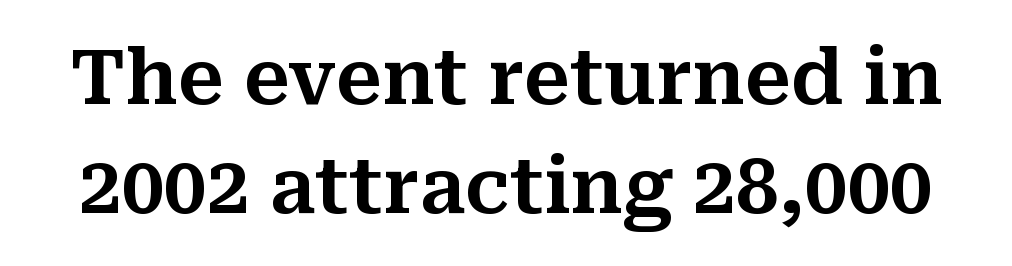
{"serif": "yes", "italic": "no", "width": "normal", "stroke_contrast": "medium", "x_height": "medium", "monospaced": "no", "underline": "no", "line_spacing": "normal", "line_spacing_ratio": 1.44, "letter_spacing": "normal", "letter_spacing_em": 0.0, "glyph_px": 76}
